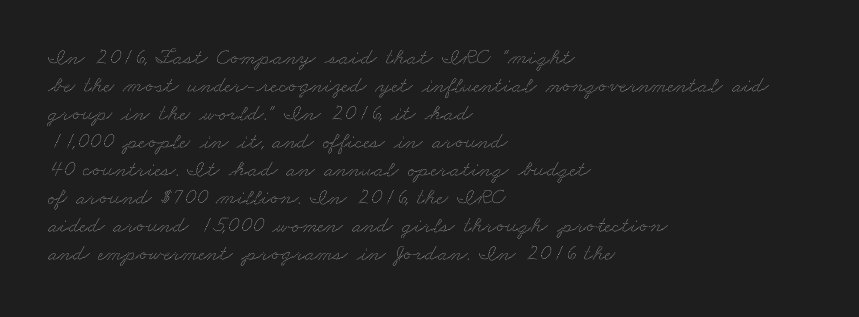
The image shows 23 px text type; set left-aligned, line spacing 1.22x, normal letter spacing, not underlined.
